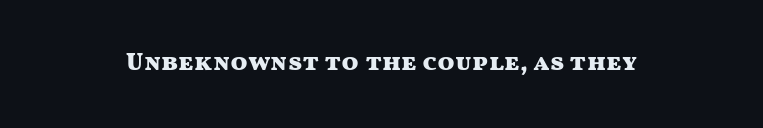
{"italic": "no", "bold": "yes", "underline": "no", "letter_spacing": "normal", "letter_spacing_em": 0.0, "glyph_px": 25}
